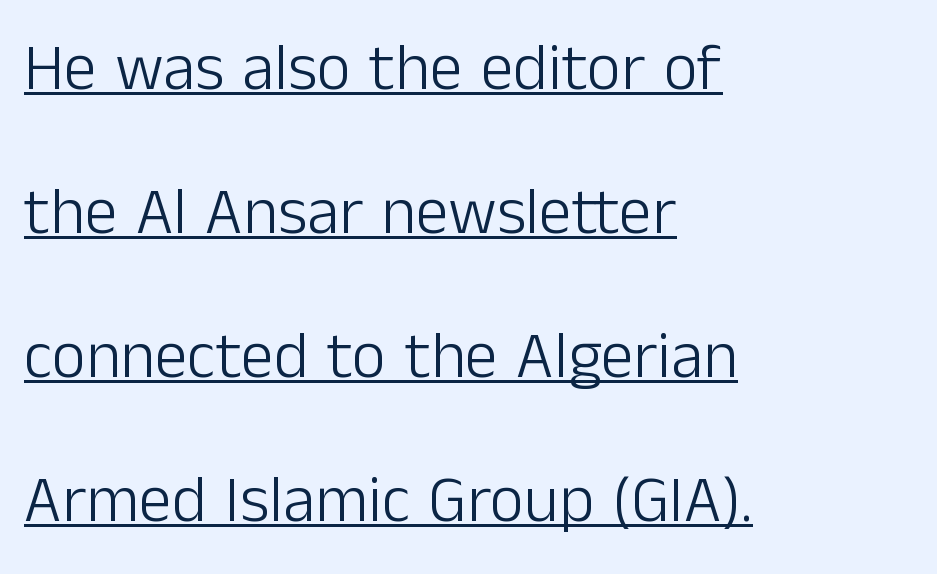
{"serif": "no", "italic": "no", "bold": "no", "weight": "light", "width": "normal", "stroke_contrast": "low", "x_height": "medium", "monospaced": "no", "underline": "yes", "align": "left", "line_spacing": "loose", "line_spacing_ratio": 2.18, "letter_spacing": "normal", "letter_spacing_em": 0.0, "glyph_px": 66}
